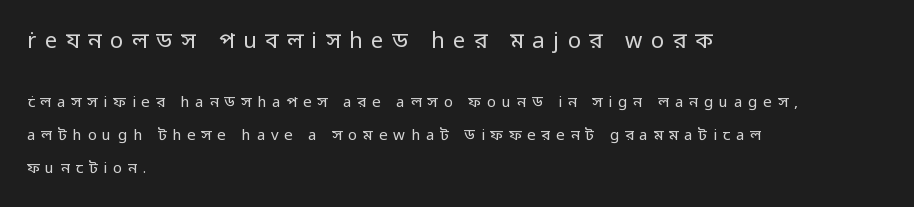
{"italic": "no", "bold": "no", "underline": "no", "align": "left", "line_spacing": "loose", "line_spacing_ratio": 2.2, "letter_spacing": "wide", "letter_spacing_em": 0.39, "larger_block": "first", "size_ratio": 1.47, "glyph_px": 22}
